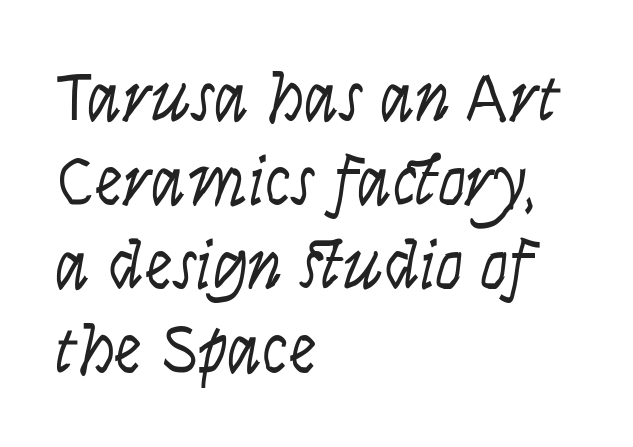
Nothing sits at the stroke ends, so this counts as sans-serif. The typeface has the unassuming heft of standard copy or less. You could not count columns in this text — the font is proportionally spaced. The gap between lines stays unmarked.
